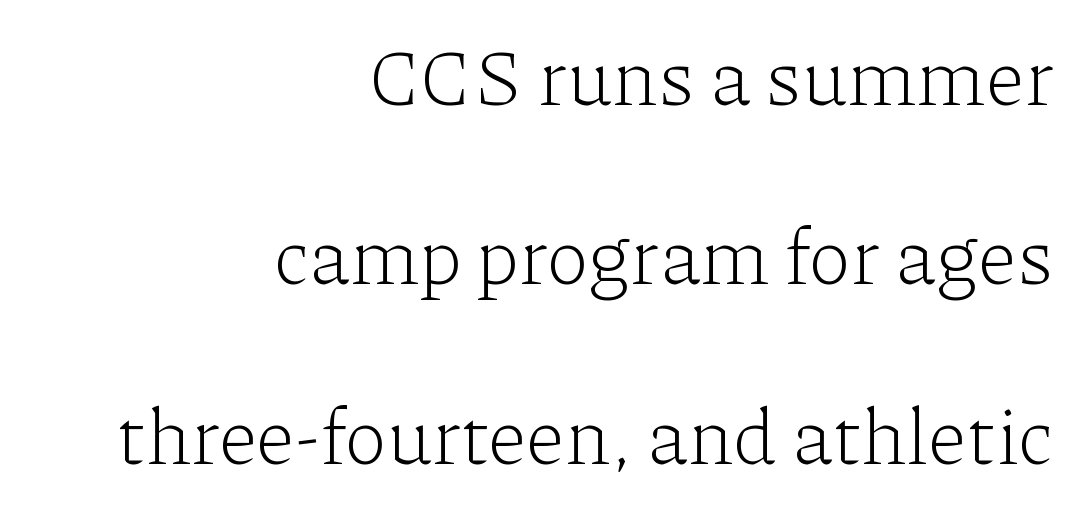
Q: Is the text bold? A: No.
Q: Is the text italic (slanted)? A: No, it is upright.
Q: Is the typeface a serif or a sans-serif typeface? A: Serif.
Q: Is the text underlined? A: No.
Q: How is the paragraph aligned? A: Right-aligned.
Q: Is the spacing between letters normal or unusually wide? A: Normal.
Q: Is the spacing between lines tight, normal or loose? A: Loose.
Q: Width (condensed, normal, or wide)? A: Normal.
Q: Stroke contrast? A: Low.
Q: x-height? A: Medium.
Q: Monospaced? A: No.
